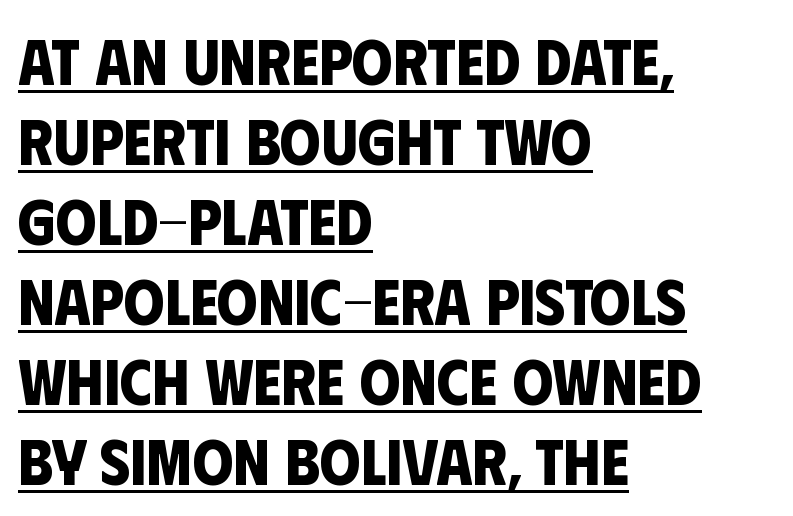
Q: Is the text bold? A: Yes.
Q: Is the typeface a serif or a sans-serif typeface? A: Sans-serif.
Q: Is the text underlined? A: Yes.
Q: How is the paragraph aligned? A: Left-aligned.
Q: Is the spacing between letters normal or unusually wide? A: Normal.
Q: Width (condensed, normal, or wide)? A: Condensed.
Q: Stroke contrast? A: Low.
Q: x-height? A: Large.
Q: Monospaced? A: No.
